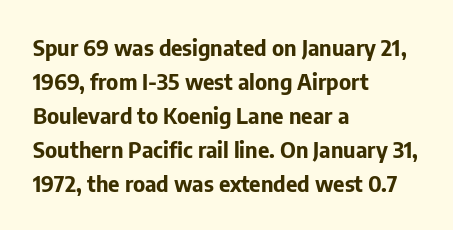
The lettering holds an erect, upright posture throughout. No word sits above an underline. Thick stems and heavy bowls — unmistakably bold. How are the letters spaced? Ordinarily, with no added tracking. Line beginnings align vertically; line endings do not.
